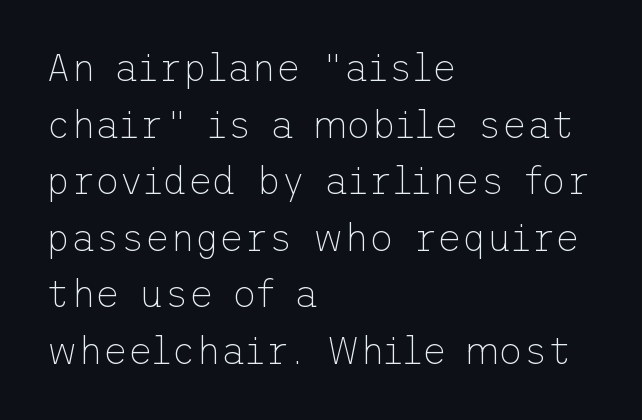
The image shows 38 px thin sans-serif type, upright; set left-aligned, normal line spacing (1.49x), normal letter spacing, not underlined; low stroke contrast and a medium x-height.
